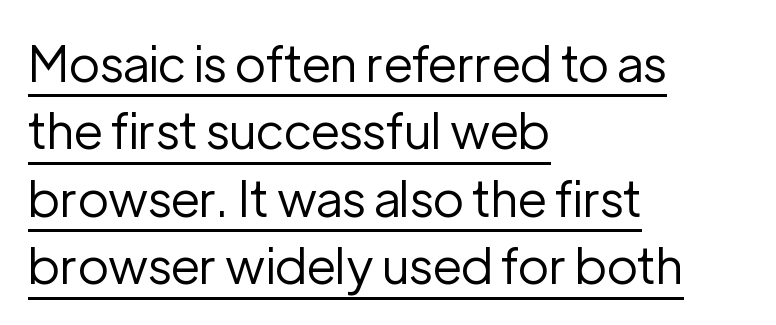
Students, observe the line beneath the letters — that is underlining. A student would call this left alignment; a typographer would say flush left, rag right. The lettering stays uniformly vertical, giving the passage a roman look. Does extra space separate the letters? No, they use regular spacing. Normally led — the rows are evenly, conventionally spaced.
